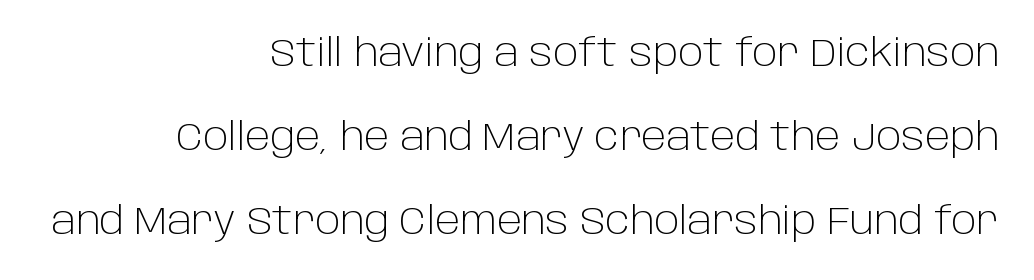
Q: Is the text bold? A: No.
Q: Is the text italic (slanted)? A: No, it is upright.
Q: Is the typeface a serif or a sans-serif typeface? A: Sans-serif.
Q: Is the text underlined? A: No.
Q: How is the paragraph aligned? A: Right-aligned.
Q: Is the spacing between letters normal or unusually wide? A: Normal.
Q: Is the spacing between lines tight, normal or loose? A: Loose.
Q: Width (condensed, normal, or wide)? A: Normal.
Q: Stroke contrast? A: Low.
Q: x-height? A: Large.
Q: Monospaced? A: No.
